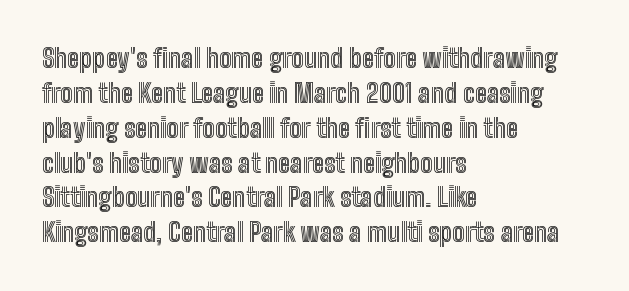
{"italic": "no", "underline": "no", "align": "left", "line_spacing": "normal", "line_spacing_ratio": 1.34, "letter_spacing": "normal", "letter_spacing_em": 0.0, "glyph_px": 26}
